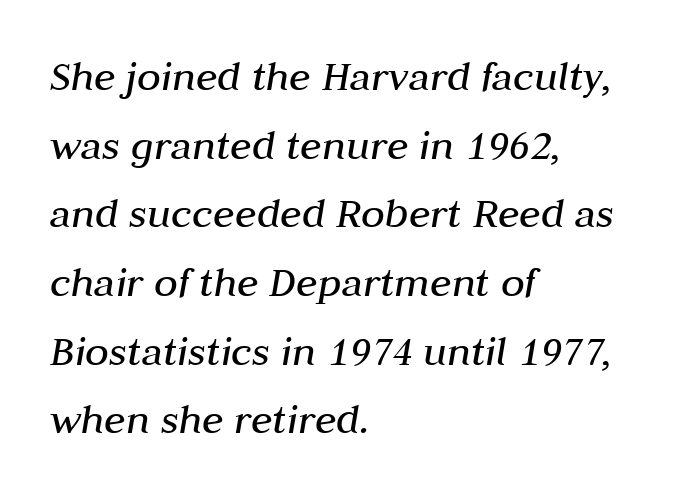
Looks like regular typesetting: each glyph gets only the width it needs. A classic flush-left, rag-right setting is used for this passage. Yep, that's italic — everything's leaning. The face looks like a standard text weight, possibly lighter.
